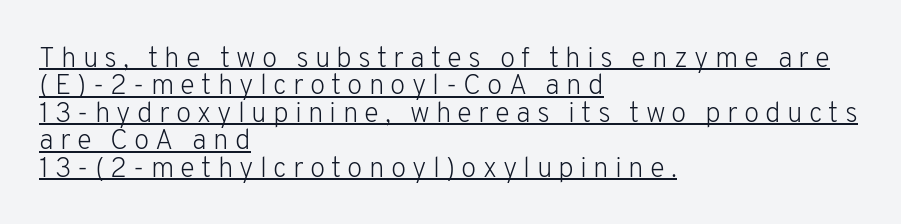
{"serif": "no", "italic": "no", "bold": "no", "weight": "light", "width": "normal", "stroke_contrast": "low", "x_height": "medium", "monospaced": "no", "underline": "yes", "align": "left", "line_spacing": "tight", "line_spacing_ratio": 0.98, "letter_spacing": "wide", "letter_spacing_em": 0.22, "glyph_px": 28}
